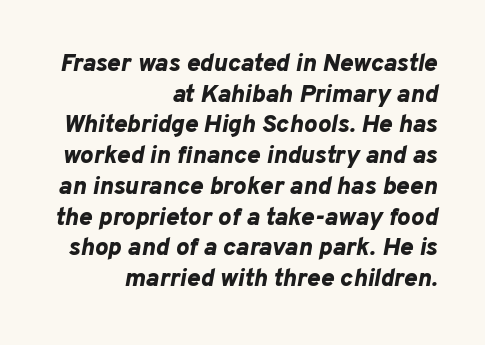
The image shows 25 px bold type, italic (leaning right); set right-aligned, line spacing 1.23x, normal letter spacing, not underlined.
